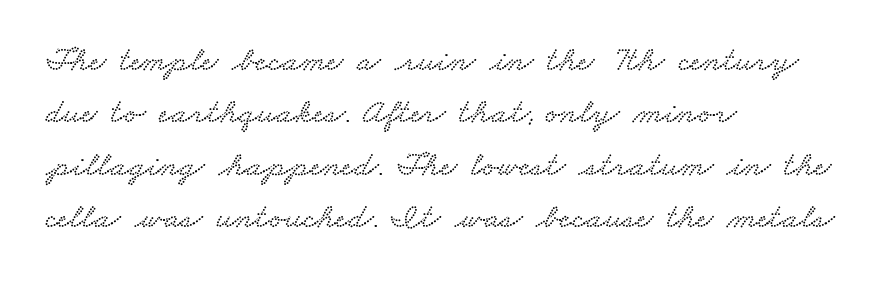
Q: Is the typeface a serif or a sans-serif typeface? A: Serif.
Q: Is the text underlined? A: No.
Q: How is the paragraph aligned? A: Left-aligned.
Q: Is the spacing between letters normal or unusually wide? A: Normal.
Q: Is the spacing between lines tight, normal or loose? A: Normal.
Q: Width (condensed, normal, or wide)? A: Wide.
Q: Stroke contrast? A: Low.
Q: x-height? A: Small.
Q: Monospaced? A: No.
